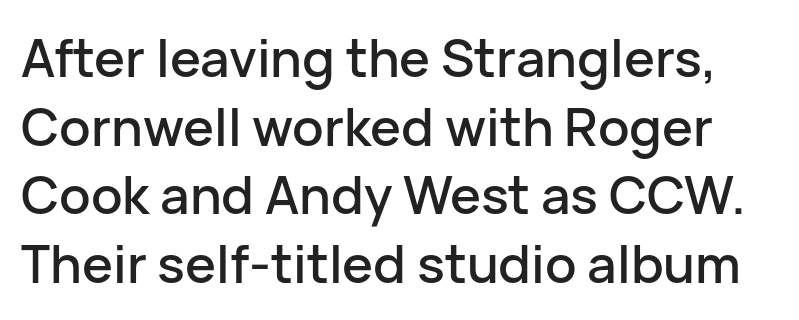
Grotesque or geometric, the face here clearly has no serifs. The letterforms sit shoulder to shoulder at normal distance. Style check: upright. Note the varied advance widths — an 'i' is clearly narrower than an 'm'. Interline gaps are of average width in this sample. Just letters on the line, the space beneath them empty.
